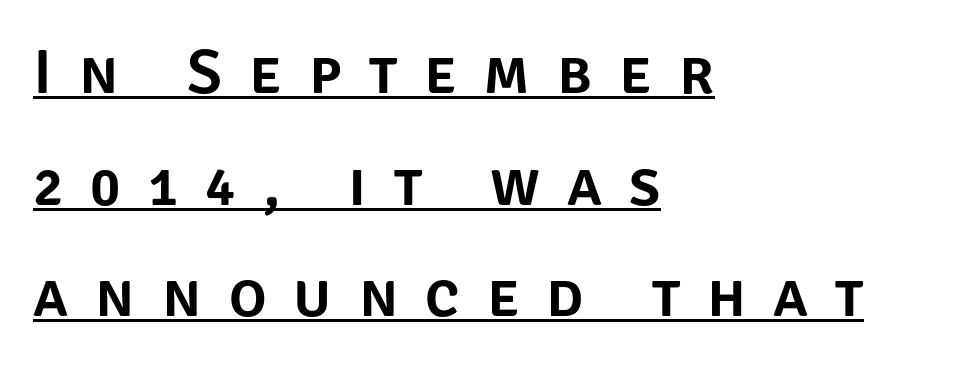
Between one letter and the next there's a generous, obvious gap. You can tell from the bare stems that sans-serif type was used. Notice how the stems are strictly vertical — no italics here. The paragraph has a hard left edge and a soft right edge.
